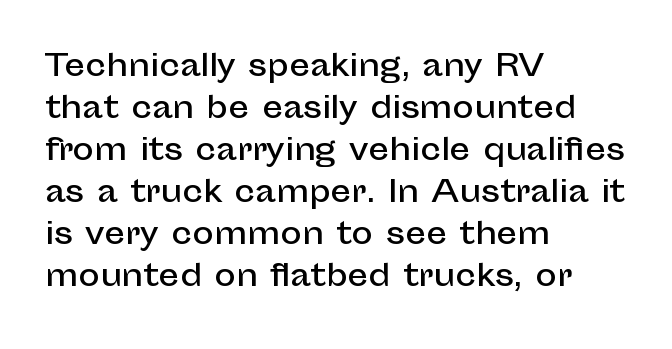
Q: Is the text italic (slanted)? A: No, it is upright.
Q: Is the typeface a serif or a sans-serif typeface? A: Sans-serif.
Q: Is the text underlined? A: No.
Q: How is the paragraph aligned? A: Left-aligned.
Q: Is the spacing between letters normal or unusually wide? A: Normal.
Q: Is the spacing between lines tight, normal or loose? A: Normal.
Q: Width (condensed, normal, or wide)? A: Normal.
Q: Stroke contrast? A: Low.
Q: x-height? A: Medium.
Q: Monospaced? A: No.
